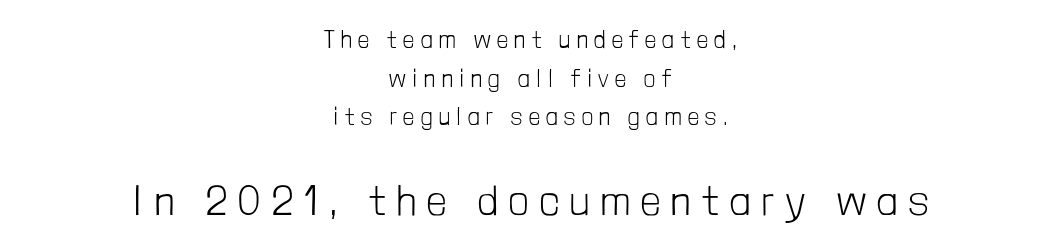
{"serif": "no", "italic": "no", "bold": "no", "weight": "light", "width": "condensed", "stroke_contrast": "low", "x_height": "medium", "monospaced": "no", "underline": "no", "align": "center", "line_spacing": "normal", "line_spacing_ratio": 1.61, "letter_spacing": "wide", "letter_spacing_em": 0.28, "larger_block": "second", "size_ratio": 1.75, "glyph_px": 42}
